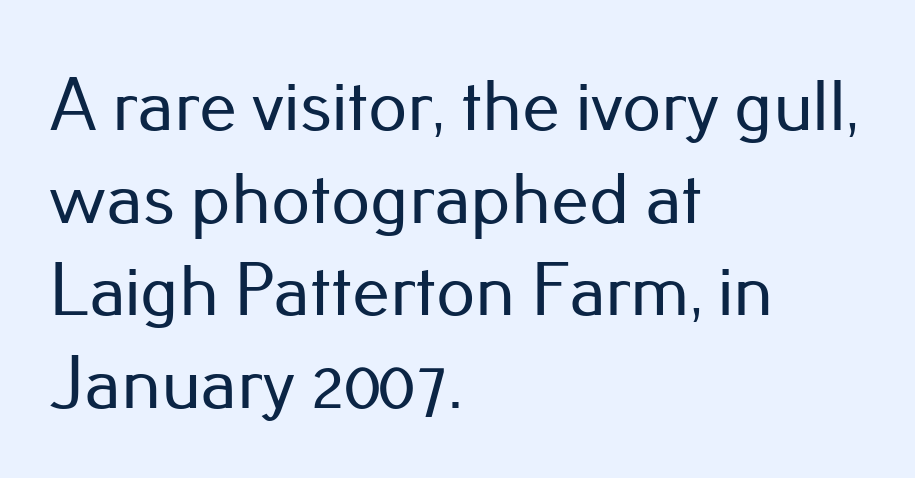
Q: Is the text italic (slanted)? A: No, it is upright.
Q: Is the typeface a serif or a sans-serif typeface? A: Sans-serif.
Q: Is the text underlined? A: No.
Q: How is the paragraph aligned? A: Left-aligned.
Q: Is the spacing between letters normal or unusually wide? A: Normal.
Q: Width (condensed, normal, or wide)? A: Normal.
Q: Stroke contrast? A: Low.
Q: x-height? A: Small.
Q: Monospaced? A: No.
